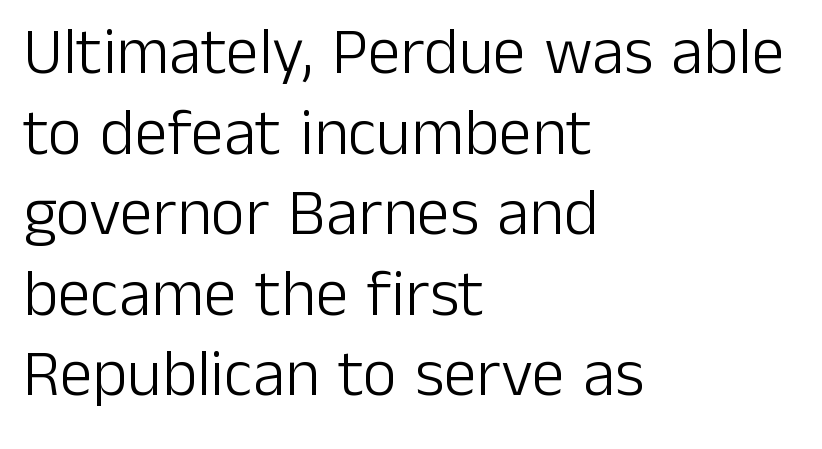
The image shows 66 px light sans-serif type, upright; set left-aligned, line spacing 1.22x, normal letter spacing, not underlined; low stroke contrast and a medium x-height.
